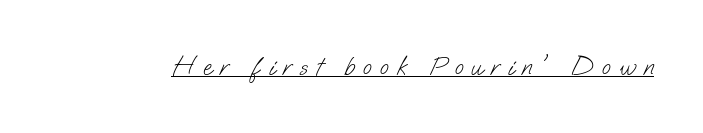
{"bold": "no", "underline": "yes", "letter_spacing": "wide", "letter_spacing_em": 0.31, "glyph_px": 26}
